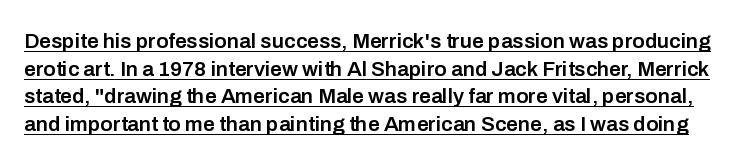
Does the weight exceed regular? Yes, but only to semibold. The typesetter has applied underlining to the passage shown. No italicization has been applied; the sample stays upright. Notice how descenders clear the ascenders below comfortably — that's standard leading. In terms of letterspacing, this is plain default setting.
